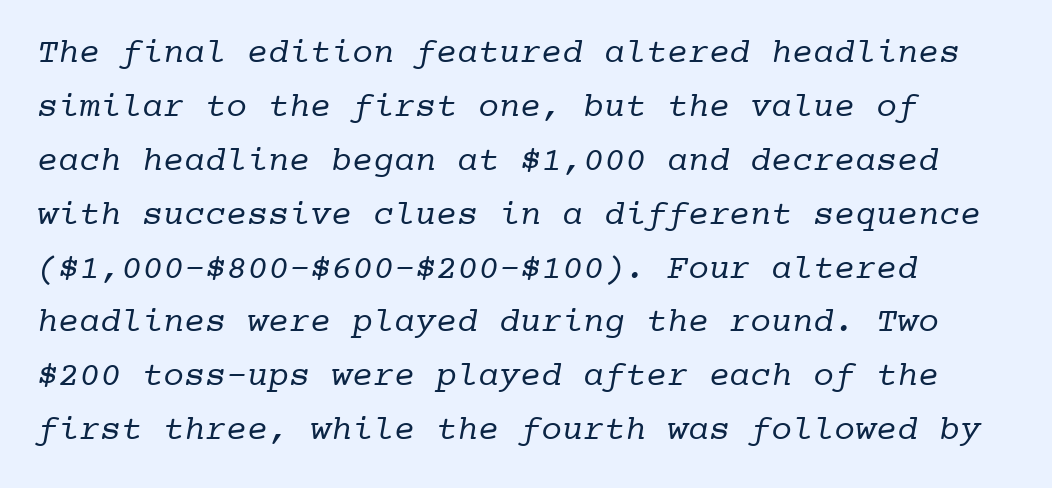
Q: Is the text bold? A: No.
Q: Is the typeface a serif or a sans-serif typeface? A: Serif.
Q: Is the text underlined? A: No.
Q: Is the spacing between letters normal or unusually wide? A: Normal.
Q: Is the spacing between lines tight, normal or loose? A: Normal.
Q: Width (condensed, normal, or wide)? A: Normal.
Q: Stroke contrast? A: Low.
Q: x-height? A: Medium.
Q: Monospaced? A: Yes.
